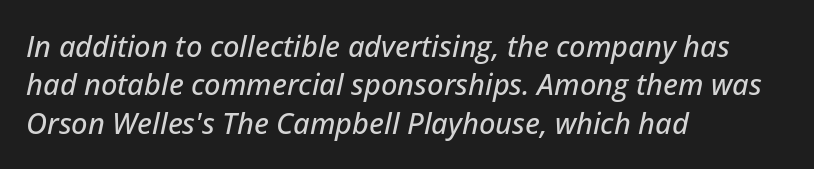
A typesetter would call this proportional, since set widths differ per character. The zone under the glyphs is completely vacant. This block has exactly the height ordinary leading produces. The lines in this sample share a left origin and differ only in where they stop. The axis of the letterforms is tilted away from vertical. Each word holds together tightly as a unit, with standard inter-letter gaps.
